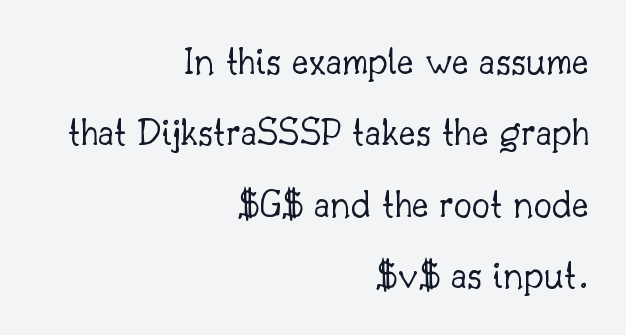
{"italic": "no", "bold": "no", "weight": "light", "width": "normal", "stroke_contrast": "low", "x_height": "small", "monospaced": "no", "underline": "no", "align": "right", "line_spacing_ratio": 1.74, "letter_spacing": "normal", "letter_spacing_em": 0.0, "glyph_px": 41}
